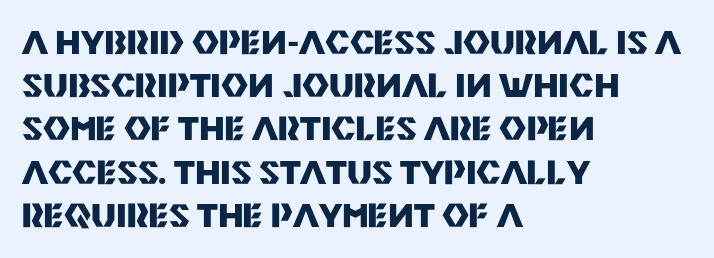
Leading matches the norm, producing a regular column. This sample is left-justified, so line endings fall wherever the words run out. This rendering features lettering with no underline. Set as a true bold cut, around the 700 mark.
